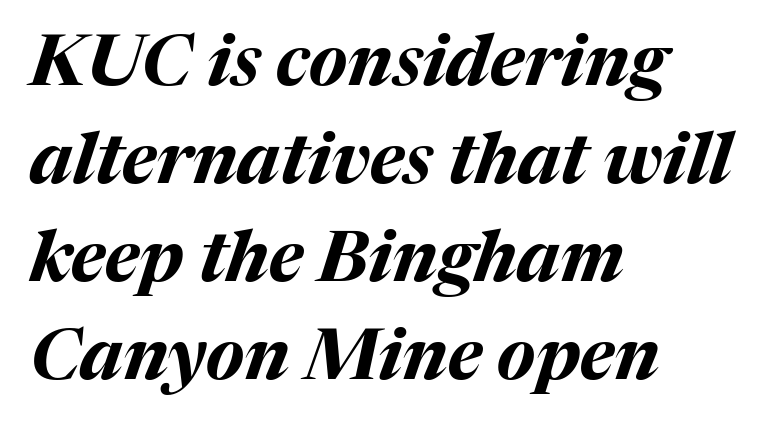
Q: Is the text bold? A: Yes.
Q: Is the text italic (slanted)? A: Yes, it leans right by about 17 degrees.
Q: Is the text underlined? A: No.
Q: How is the paragraph aligned? A: Left-aligned.
Q: Is the spacing between letters normal or unusually wide? A: Normal.
Q: Is the spacing between lines tight, normal or loose? A: Normal.
Q: Width (condensed, normal, or wide)? A: Normal.
Q: Stroke contrast? A: Medium.
Q: x-height? A: Medium.
Q: Monospaced? A: No.
